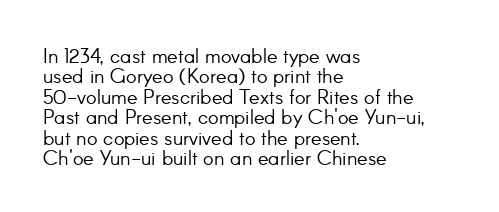
Q: Is the text bold? A: No.
Q: Is the text italic (slanted)? A: No, it is upright.
Q: Is the text underlined? A: No.
Q: How is the paragraph aligned? A: Left-aligned.
Q: Is the spacing between letters normal or unusually wide? A: Normal.
Q: Is the spacing between lines tight, normal or loose? A: Tight.
